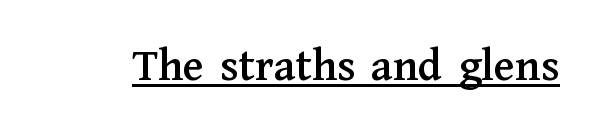
The image shows 47 px serif type, upright; set normal letter spacing, underlined; medium stroke contrast and a medium x-height.
